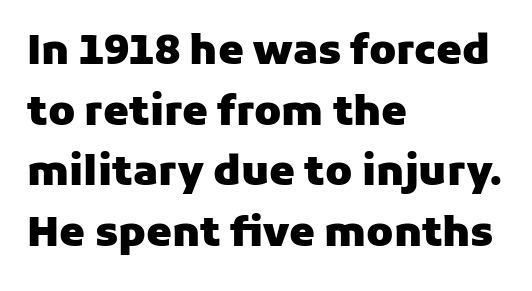
The rendering uses a bold face; every stroke is thick and dark. Proportional: the letters do not fall into vertical columns. The tracking reads as untouched default to a designer's eye. Compared with a centered layout, this one pins lines to the left instead. Serifs: no, the terminals of the letterforms are clean.
